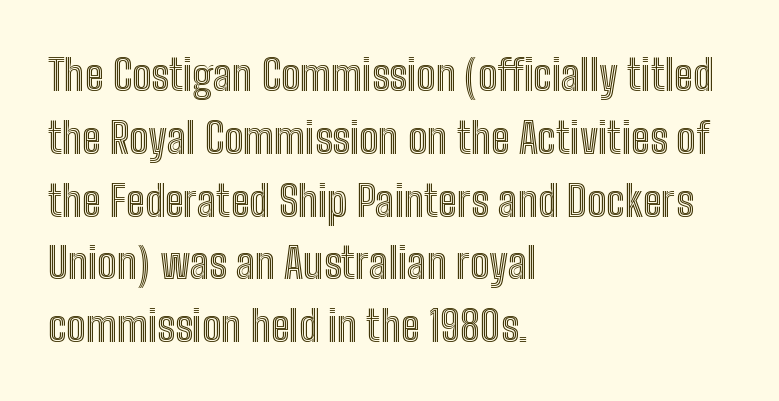
{"italic": "no", "width": "condensed", "x_height": "medium", "monospaced": "no", "underline": "no", "align": "left", "line_spacing": "normal", "line_spacing_ratio": 1.46, "letter_spacing": "normal", "letter_spacing_em": 0.0, "glyph_px": 43}
